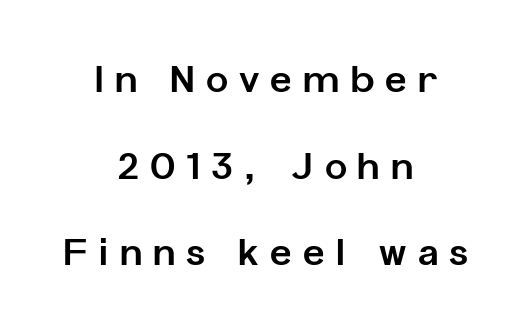
{"serif": "no", "italic": "no", "bold": "yes", "weight": "bold", "width": "normal", "stroke_contrast": "low", "x_height": "medium", "monospaced": "no", "underline": "no", "align": "center", "line_spacing": "loose", "line_spacing_ratio": 2.34, "letter_spacing": "wide", "letter_spacing_em": 0.3, "glyph_px": 37}
